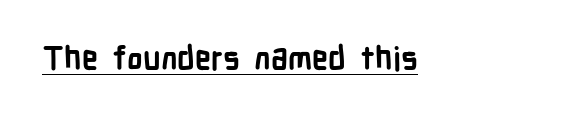
Q: Is the text bold? A: Yes.
Q: Is the text italic (slanted)? A: No, it is upright.
Q: Is the typeface a serif or a sans-serif typeface? A: Sans-serif.
Q: Is the text underlined? A: Yes.
Q: Is the spacing between letters normal or unusually wide? A: Normal.
Q: Width (condensed, normal, or wide)? A: Condensed.
Q: Stroke contrast? A: Low.
Q: x-height? A: Medium.
Q: Monospaced? A: No.
